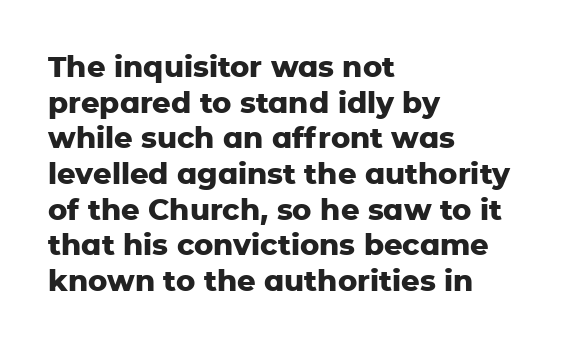
The image shows 29 px heavy sans-serif type, upright; set left-aligned, line spacing 1.23x, normal letter spacing, not underlined; low stroke contrast and a medium x-height.
